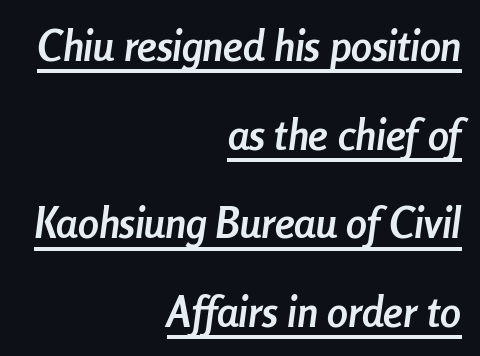
The image shows 42 px semibold, condensed type, italic (leaning right); set right-aligned, loose line spacing (2.11x), normal letter spacing, underlined; low stroke contrast and a medium x-height.
